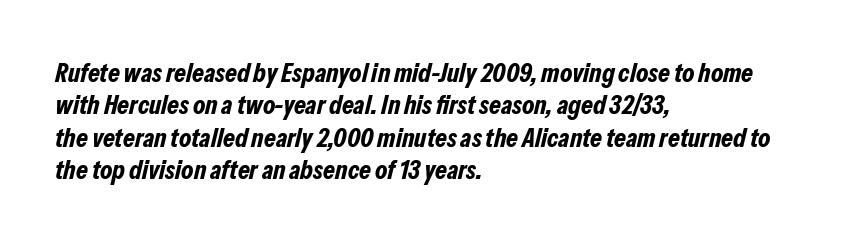
Q: Is the text bold? A: Yes.
Q: Is the text italic (slanted)? A: Yes, it leans right by about 13 degrees.
Q: Is the text underlined? A: No.
Q: How is the paragraph aligned? A: Left-aligned.
Q: Is the spacing between letters normal or unusually wide? A: Normal.
